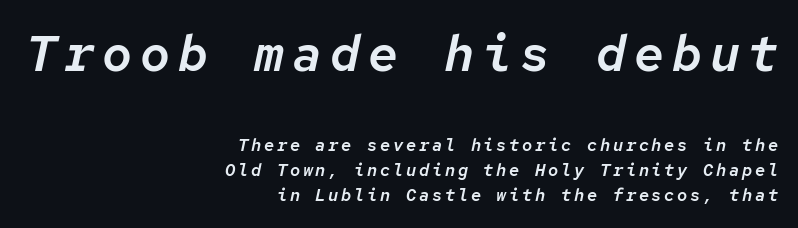
{"italic": "yes", "lean": "right", "slant_degrees": 12, "width": "normal", "stroke_contrast": "low", "x_height": "medium", "monospaced": "yes", "underline": "no", "align": "right", "line_spacing": "normal", "line_spacing_ratio": 1.47, "larger_block": "first", "size_ratio": 2.94, "glyph_px": 50}
